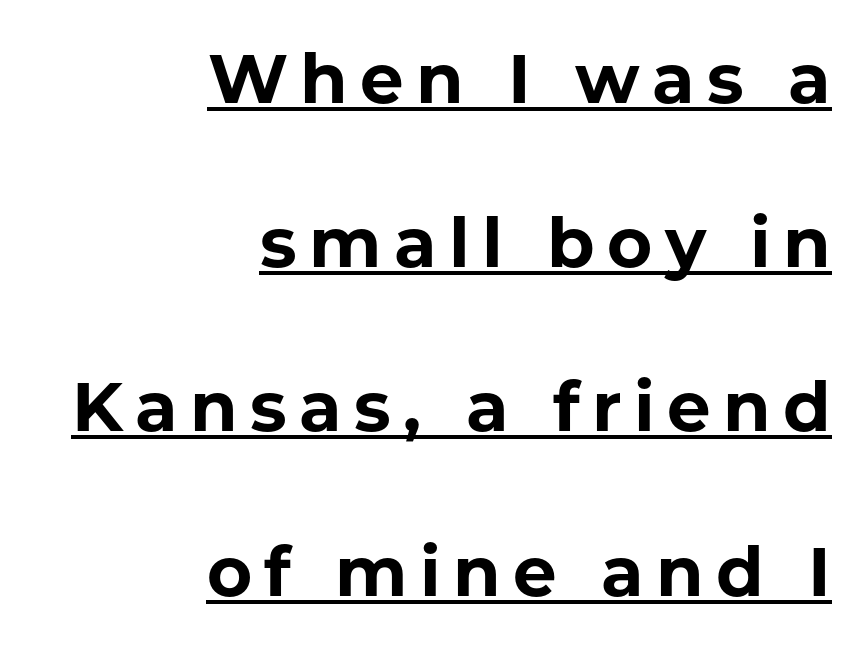
The image shows 69 px bold sans-serif type, upright; set right-aligned, loose line spacing (2.38x), underlined; low stroke contrast and a medium x-height.
